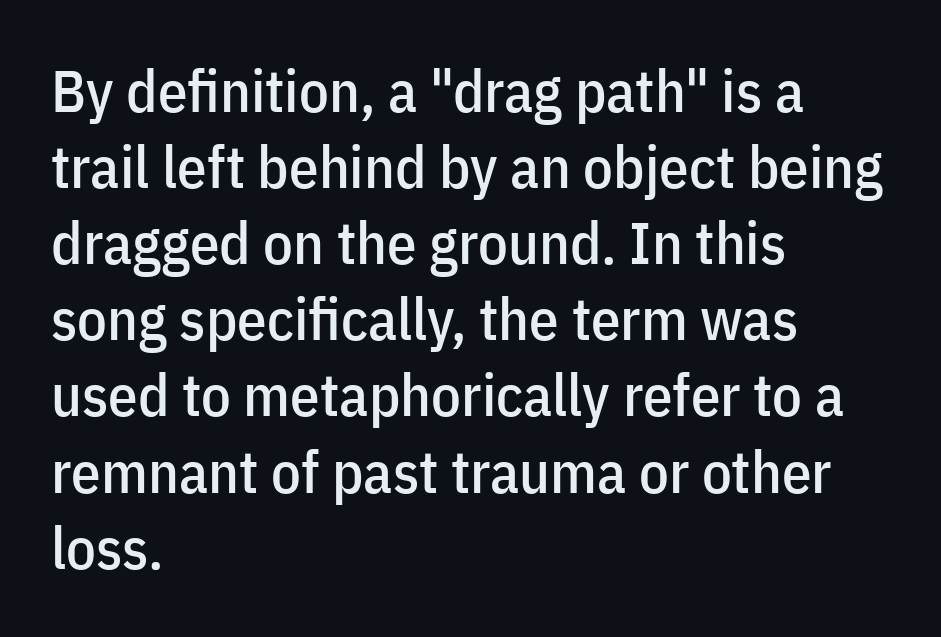
Q: Is the text italic (slanted)? A: No, it is upright.
Q: Is the typeface a serif or a sans-serif typeface? A: Sans-serif.
Q: Is the text underlined? A: No.
Q: How is the paragraph aligned? A: Left-aligned.
Q: Is the spacing between letters normal or unusually wide? A: Normal.
Q: Is the spacing between lines tight, normal or loose? A: Normal.
Q: Width (condensed, normal, or wide)? A: Condensed.
Q: Stroke contrast? A: Low.
Q: x-height? A: Medium.
Q: Monospaced? A: No.
